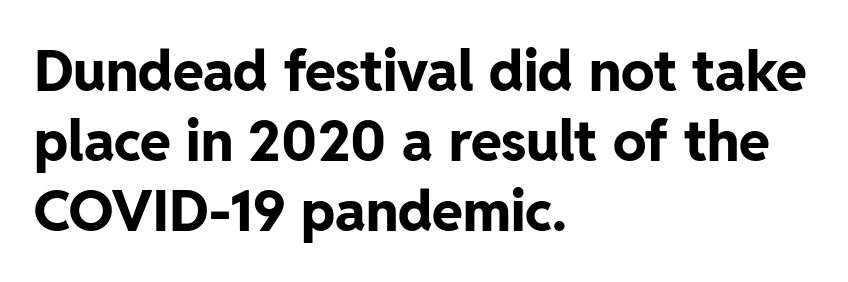
The image shows 56 px bold sans-serif type, upright; set left-aligned, normal line spacing (1.25x), normal letter spacing, not underlined; low stroke contrast and a medium x-height.
